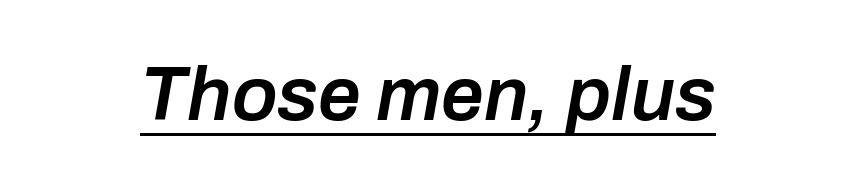
Q: Is the text bold? A: Semi-bold.
Q: Is the text italic (slanted)? A: Yes, it leans right by about 10 degrees.
Q: Is the text underlined? A: Yes.
Q: Is the spacing between letters normal or unusually wide? A: Normal.
Q: Width (condensed, normal, or wide)? A: Normal.
Q: Stroke contrast? A: Low.
Q: x-height? A: Medium.
Q: Monospaced? A: No.
